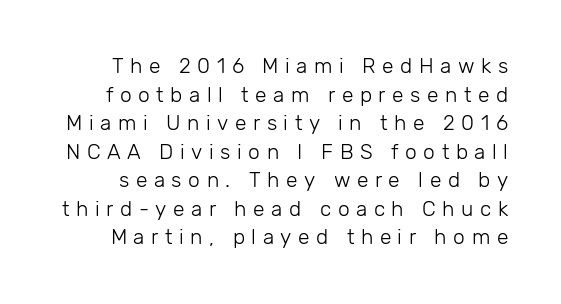
The image shows 21 px text type, upright; set normal line spacing (1.36x), unusually wide letter spacing (+0.31 em), not underlined.
